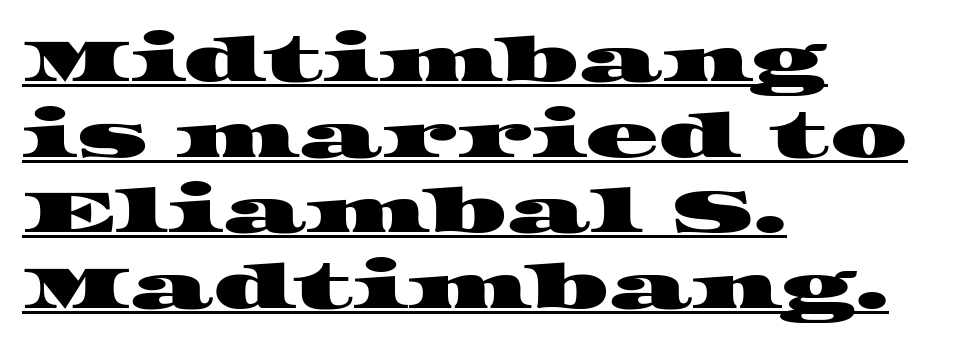
Q: Is the typeface a serif or a sans-serif typeface? A: Serif.
Q: Is the text underlined? A: Yes.
Q: How is the paragraph aligned? A: Left-aligned.
Q: Is the spacing between letters normal or unusually wide? A: Normal.
Q: Width (condensed, normal, or wide)? A: Wide.
Q: Stroke contrast? A: High.
Q: x-height? A: Large.
Q: Monospaced? A: No.
